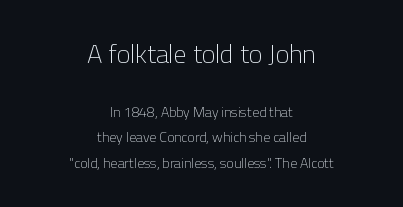
The image shows 26 px text type, upright; set centered, line spacing 1.81x, normal letter spacing, not underlined; the first (top) block is 1.86x larger.
